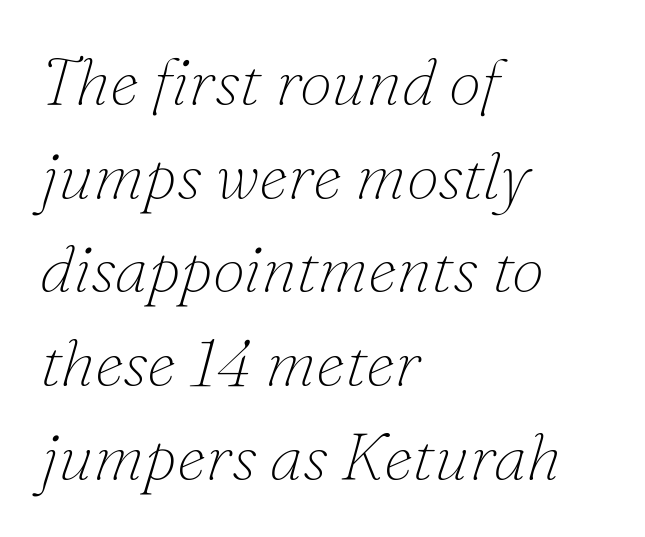
{"serif": "yes", "italic": "yes", "lean": "right", "slant_degrees": 16, "bold": "no", "weight": "thin", "width": "normal", "stroke_contrast": "low", "x_height": "small", "monospaced": "no", "underline": "no", "align": "left", "line_spacing": "normal", "line_spacing_ratio": 1.42, "letter_spacing": "normal", "letter_spacing_em": 0.0, "glyph_px": 66}
